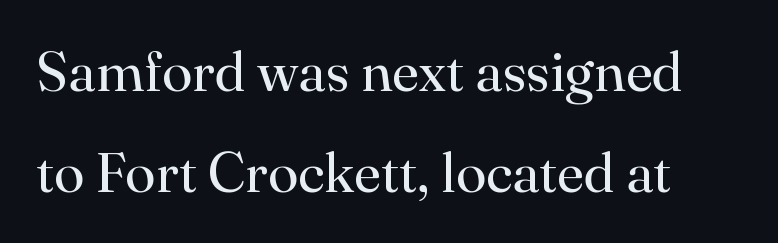
{"serif": "yes", "italic": "no", "bold": "no", "weight": "regular", "width": "normal", "stroke_contrast": "high", "x_height": "small", "monospaced": "no", "underline": "no", "line_spacing_ratio": 1.8, "letter_spacing": "normal", "letter_spacing_em": 0.0, "glyph_px": 56}
